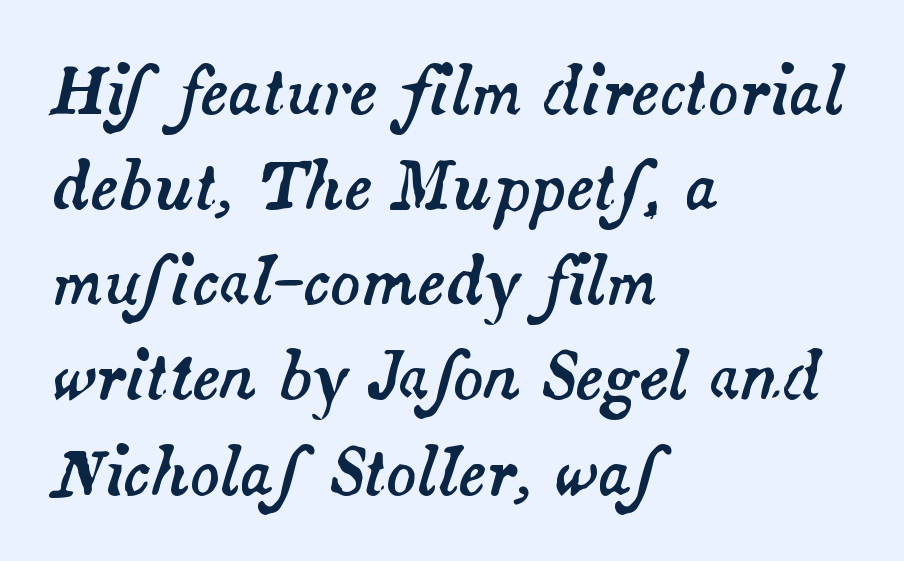
Q: Is the text italic (slanted)? A: Yes, it leans right by about 14 degrees.
Q: Is the text underlined? A: No.
Q: How is the paragraph aligned? A: Left-aligned.
Q: Is the spacing between letters normal or unusually wide? A: Normal.
Q: Is the spacing between lines tight, normal or loose? A: Normal.
Q: Width (condensed, normal, or wide)? A: Normal.
Q: Stroke contrast? A: Medium.
Q: x-height? A: Small.
Q: Monospaced? A: No.
